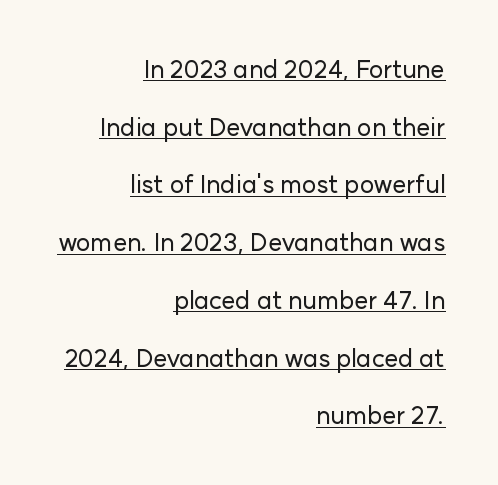
Q: Is the text italic (slanted)? A: No, it is upright.
Q: Is the text underlined? A: Yes.
Q: How is the paragraph aligned? A: Right-aligned.
Q: Is the spacing between letters normal or unusually wide? A: Normal.
Q: Is the spacing between lines tight, normal or loose? A: Loose.
